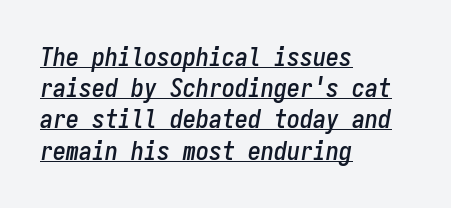
The letters are slanted; this is an italic face. Standard letterfit; no display-style spreading of the glyphs. Underlining? Definitely there. Does the copy run flush right? No — it runs flush left.
